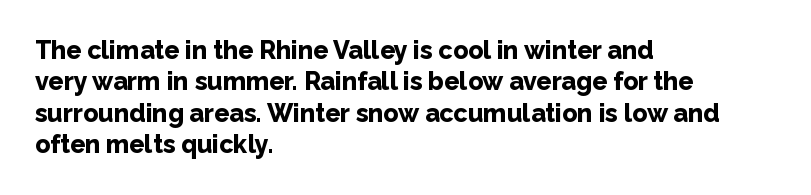
Q: Is the text bold? A: Yes.
Q: Is the text italic (slanted)? A: No, it is upright.
Q: Is the text underlined? A: No.
Q: How is the paragraph aligned? A: Left-aligned.
Q: Is the spacing between letters normal or unusually wide? A: Normal.
Q: Is the spacing between lines tight, normal or loose? A: Normal.
